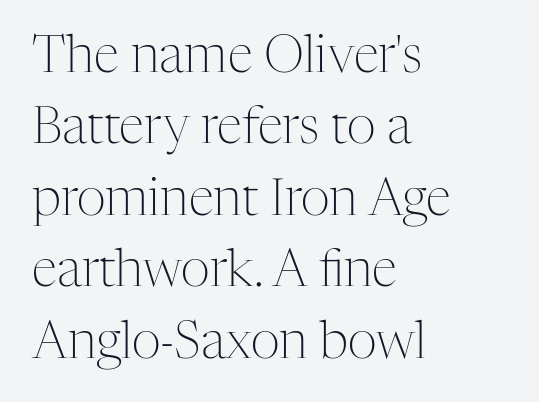
Q: Is the text bold? A: No.
Q: Is the text italic (slanted)? A: No, it is upright.
Q: Is the typeface a serif or a sans-serif typeface? A: Serif.
Q: Is the text underlined? A: No.
Q: How is the paragraph aligned? A: Left-aligned.
Q: Is the spacing between letters normal or unusually wide? A: Normal.
Q: Is the spacing between lines tight, normal or loose? A: Normal.
Q: Width (condensed, normal, or wide)? A: Normal.
Q: Stroke contrast? A: Medium.
Q: x-height? A: Medium.
Q: Monospaced? A: No.
